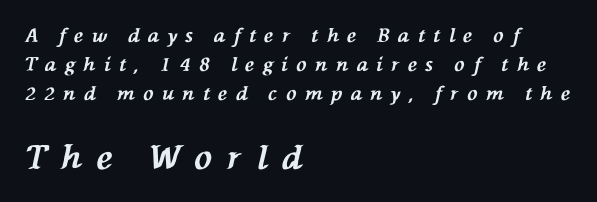
The rendering uses natural spacing where letterforms have individual widths. Character size in the trailing block exceeds that of the leading block. Compared with a centered layout, this one pins lines to the left instead. Caption: expanded tracking, letters set apart. Typographic density is high because the face is bold. Each row of text sits above clean, open space.
